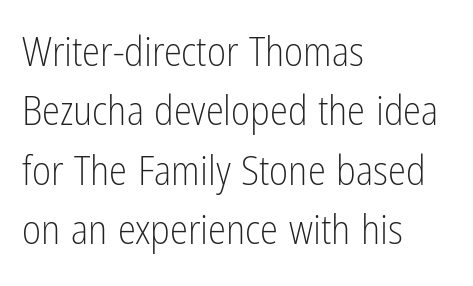
The image shows 41 px light, condensed sans-serif type, upright; set left-aligned, normal line spacing (1.45x), normal letter spacing, not underlined; low stroke contrast and a medium x-height.
